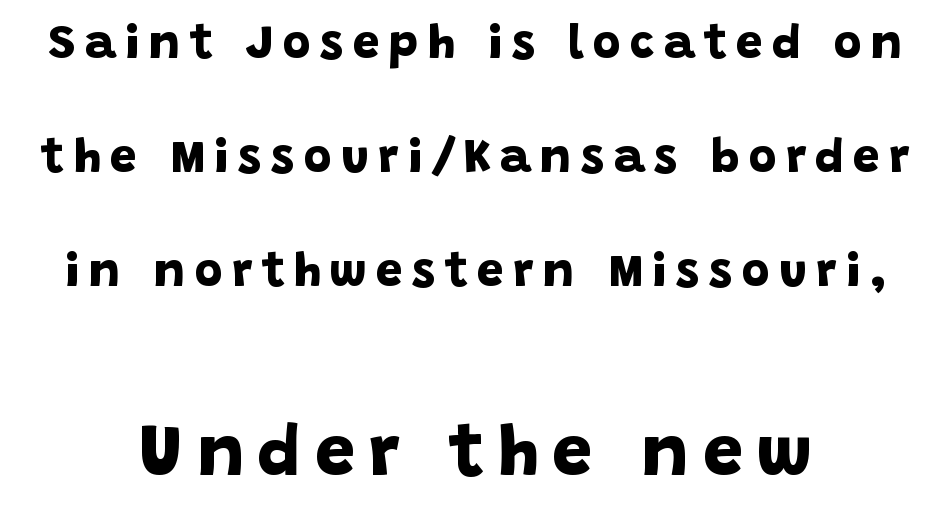
The image shows 72 px bold sans-serif type; set centered, loose line spacing (2.38x), not underlined; the second (bottom) block is 1.5x larger; low stroke contrast and a large x-height.
